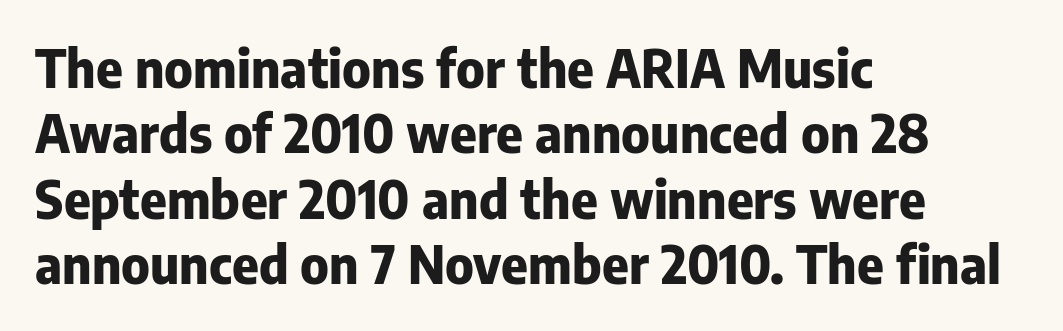
{"serif": "no", "italic": "no", "bold": "yes", "weight": "heavy", "width": "normal", "stroke_contrast": "low", "x_height": "medium", "monospaced": "no", "underline": "no", "align": "left", "line_spacing": "normal", "line_spacing_ratio": 1.28, "letter_spacing": "normal", "letter_spacing_em": 0.0, "glyph_px": 51}
